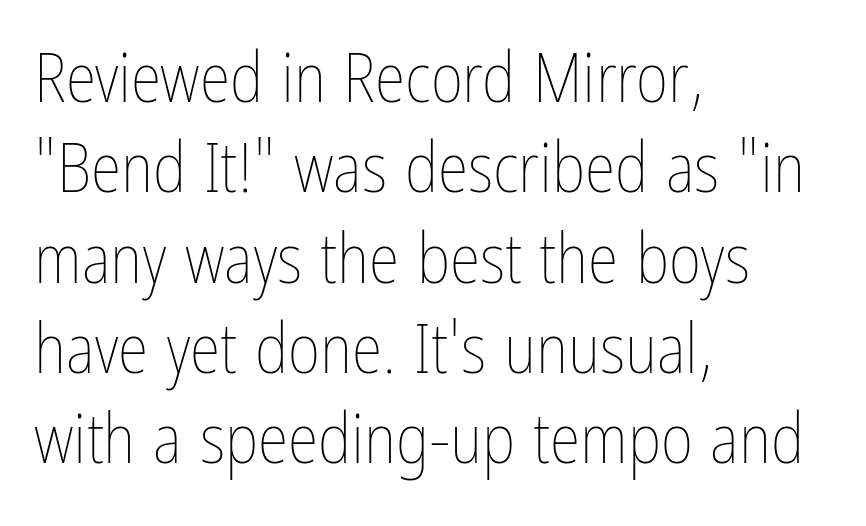
Honestly, the letter spacing is just normal — you wouldn't notice it. Do the letters lean? They stand straight. Lines of text with bare space underneath. Every row of glyphs begins at an identical x-position on the left.
